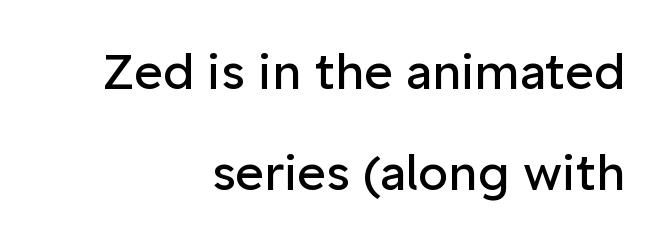
The image shows 49 px regular-weight sans-serif type, upright; set right-aligned, loose line spacing (2.06x), normal letter spacing, not underlined; low stroke contrast and a medium x-height.
